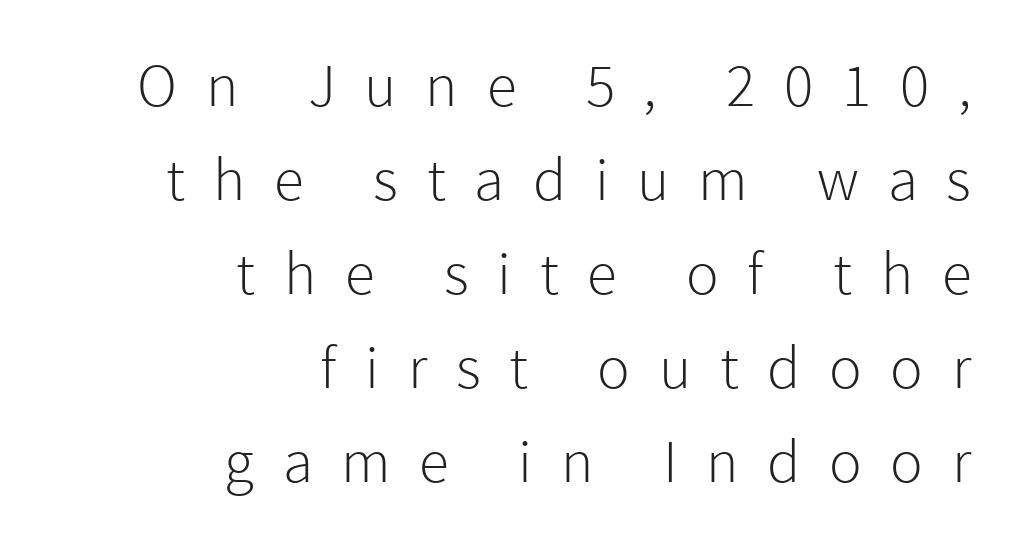
{"serif": "no", "italic": "no", "bold": "no", "weight": "light", "width": "normal", "x_height": "medium", "monospaced": "no", "underline": "no", "align": "right", "line_spacing": "normal", "line_spacing_ratio": 1.54, "letter_spacing": "wide", "letter_spacing_em": 0.47, "glyph_px": 61}
